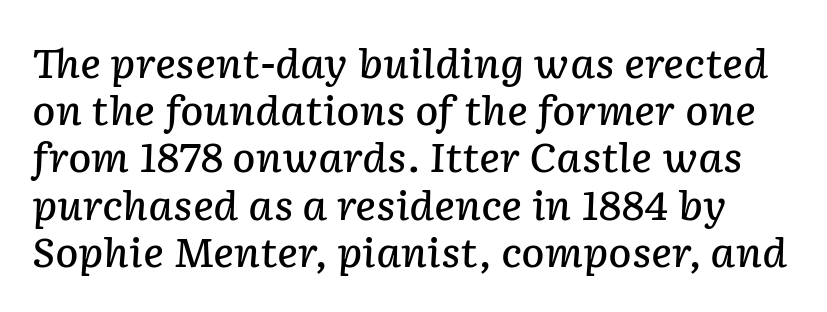
{"italic": "yes", "lean": "right", "slant_degrees": 2, "bold": "semi", "weight": "semibold", "width": "normal", "stroke_contrast": "low", "x_height": "medium", "monospaced": "no", "underline": "no", "line_spacing_ratio": 1.21, "letter_spacing": "normal", "letter_spacing_em": 0.0, "glyph_px": 39}
